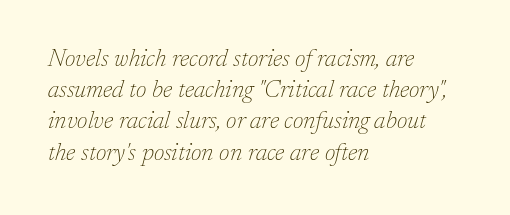
Which margin do the lines hug? The left one — the right edge is uneven. The lines sit at an ordinary, default distance from one another. Emphasis-style slanted type is in use. The letterforms sit shoulder to shoulder at normal distance. A quiet, ordinary-to-light weight characterises the typeface.
